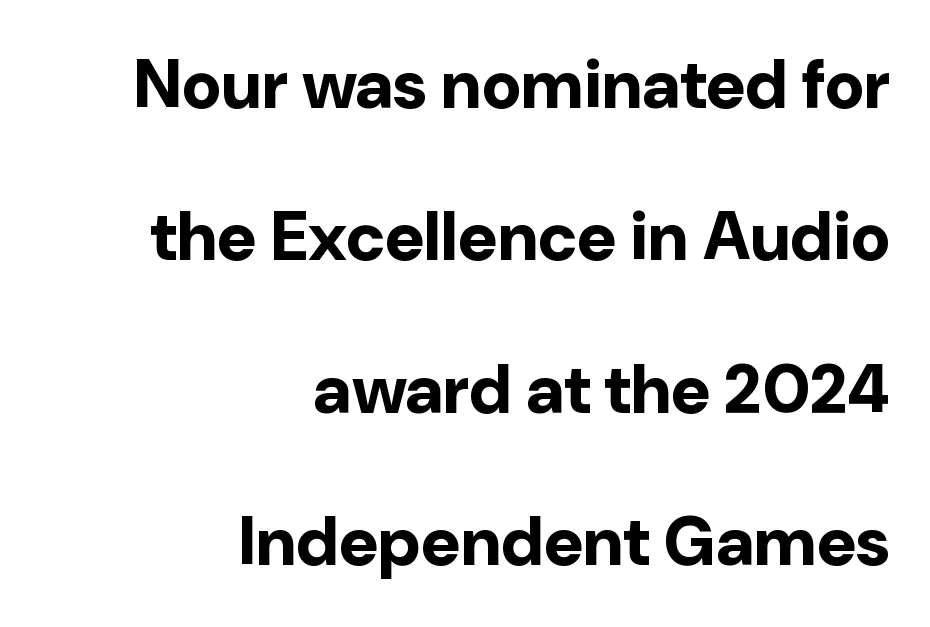
The image shows 68 px bold sans-serif type, upright; set right-aligned, loose line spacing (2.24x), normal letter spacing, not underlined; low stroke contrast and a medium x-height.
